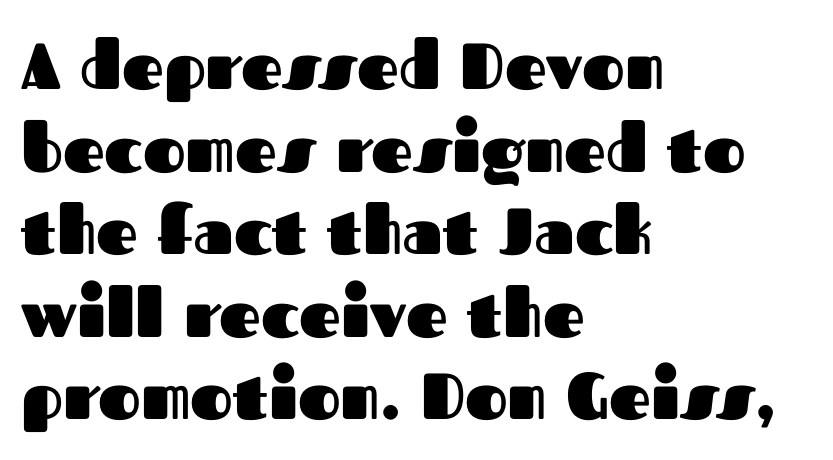
The image shows 65 px heavy sans-serif type, upright; set left-aligned, normal line spacing (1.27x), normal letter spacing, not underlined; medium stroke contrast and a medium x-height.
